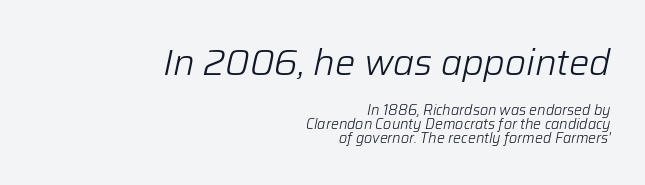
Q: Is the text bold? A: No.
Q: Is the text italic (slanted)? A: Yes, it leans right by about 12 degrees.
Q: Is the text underlined? A: No.
Q: How is the paragraph aligned? A: Right-aligned.
Q: Is the spacing between letters normal or unusually wide? A: Normal.
Q: Is the spacing between lines tight, normal or loose? A: Tight.
Q: Which block of text is set in a larger size, the first (top) or the second (bottom)? A: The first (top) one.
Q: Width (condensed, normal, or wide)? A: Normal.
Q: Stroke contrast? A: Low.
Q: x-height? A: Medium.
Q: Monospaced? A: No.
